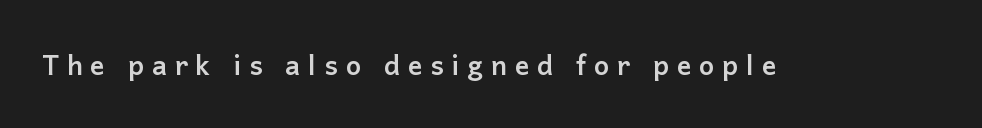
{"italic": "no", "bold": "yes", "underline": "no", "letter_spacing": "wide", "letter_spacing_em": 0.29, "glyph_px": 27}
